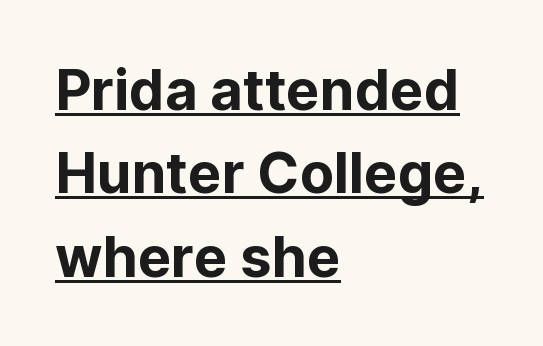
Q: Is the text italic (slanted)? A: No, it is upright.
Q: Is the typeface a serif or a sans-serif typeface? A: Sans-serif.
Q: Is the text underlined? A: Yes.
Q: How is the paragraph aligned? A: Left-aligned.
Q: Is the spacing between letters normal or unusually wide? A: Normal.
Q: Is the spacing between lines tight, normal or loose? A: Normal.
Q: Width (condensed, normal, or wide)? A: Normal.
Q: Stroke contrast? A: Low.
Q: x-height? A: Medium.
Q: Monospaced? A: No.
